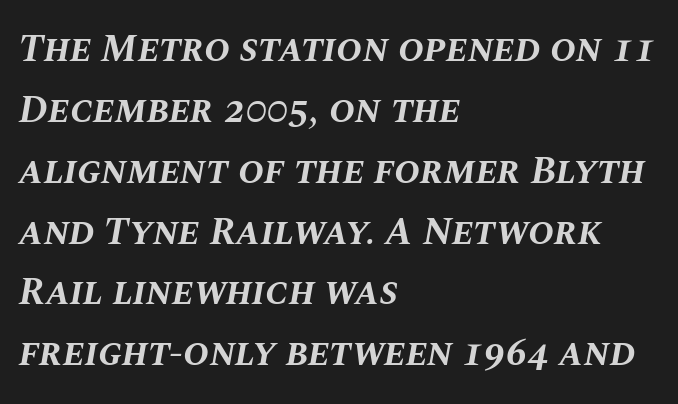
The image shows 39 px bold type, italic (leaning right); set left-aligned, normal line spacing (1.56x), normal letter spacing, not underlined; medium stroke contrast and a large x-height.
